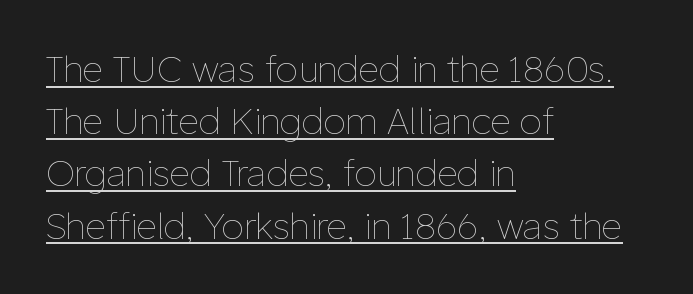
{"italic": "no", "bold": "no", "weight": "thin", "width": "normal", "stroke_contrast": "low", "x_height": "medium", "monospaced": "no", "underline": "yes", "align": "left", "line_spacing": "normal", "line_spacing_ratio": 1.45, "letter_spacing": "normal", "letter_spacing_em": 0.0, "glyph_px": 36}
